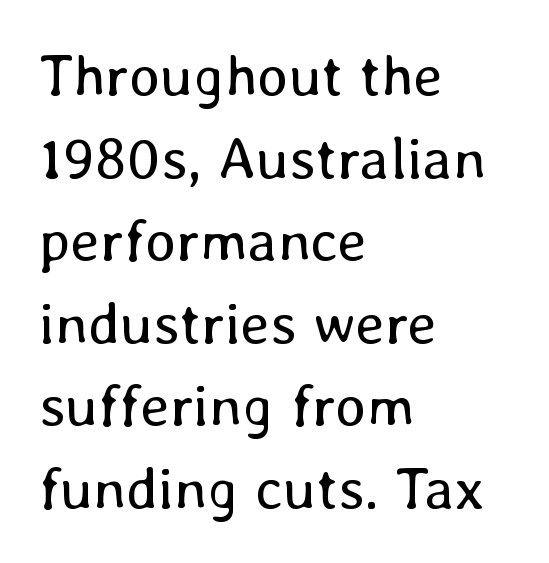
The baseline area is clear. Notice how the passage keeps a crisp vertical edge on the left only. Successive baselines arrive at the customary interval. These glyphs show unthickened strokes, regular width or finer.
